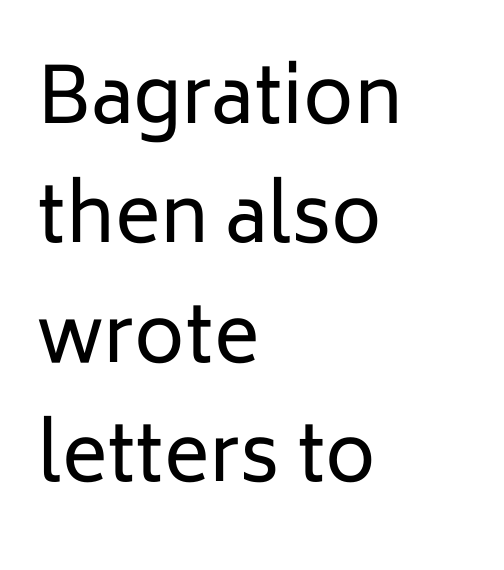
The image shows 77 px regular-weight sans-serif type, upright; set left-aligned, normal line spacing (1.55x), normal letter spacing, not underlined; low stroke contrast and a medium x-height.
